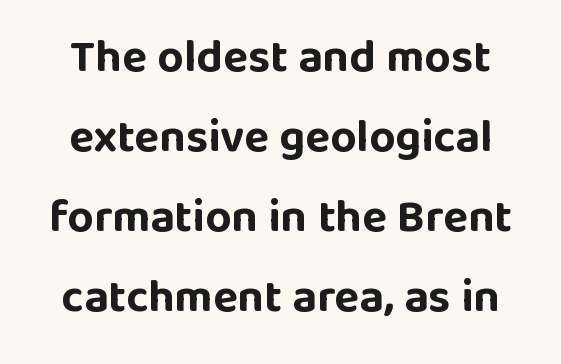
Q: Is the text bold? A: Yes.
Q: Is the text italic (slanted)? A: No, it is upright.
Q: Is the typeface a serif or a sans-serif typeface? A: Sans-serif.
Q: Is the text underlined? A: No.
Q: How is the paragraph aligned? A: Centered.
Q: Is the spacing between letters normal or unusually wide? A: Normal.
Q: Width (condensed, normal, or wide)? A: Normal.
Q: Stroke contrast? A: Low.
Q: x-height? A: Large.
Q: Monospaced? A: No.
